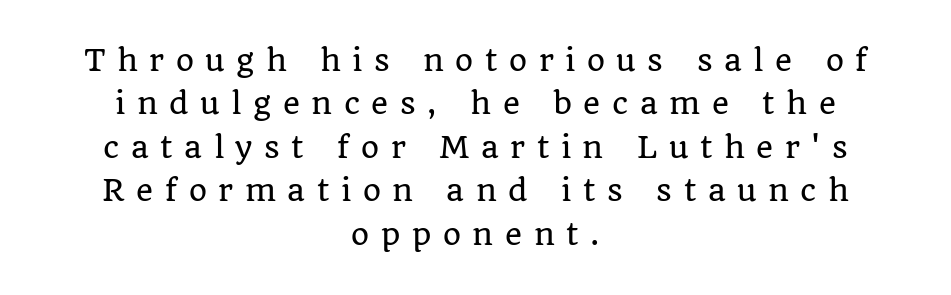
The rendering uses natural spacing where letterforms have individual widths. Horizontally, the lines are justified to the midpoint only. A bare baseline throughout the passage. Glyph-to-glyph distance is far greater than everyday printed text. A typesetter would mark this as roman, not italic.
